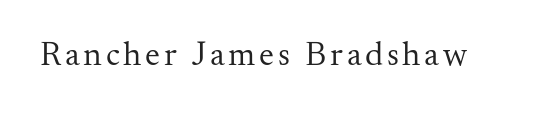
{"serif": "yes", "italic": "no", "bold": "no", "weight": "regular", "width": "normal", "stroke_contrast": "medium", "x_height": "small", "monospaced": "no", "underline": "no", "glyph_px": 34}
